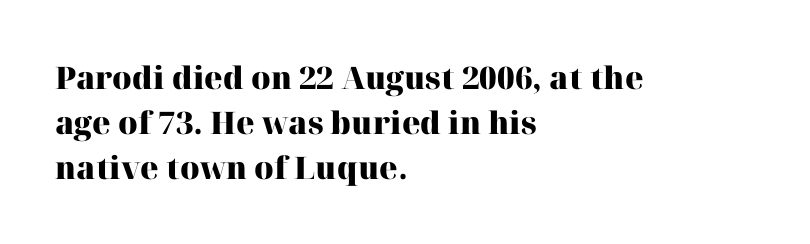
Q: Is the text bold? A: Yes.
Q: Is the text italic (slanted)? A: No, it is upright.
Q: Is the typeface a serif or a sans-serif typeface? A: Serif.
Q: Is the text underlined? A: No.
Q: How is the paragraph aligned? A: Left-aligned.
Q: Is the spacing between letters normal or unusually wide? A: Normal.
Q: Is the spacing between lines tight, normal or loose? A: Normal.
Q: Width (condensed, normal, or wide)? A: Normal.
Q: Stroke contrast? A: High.
Q: x-height? A: Medium.
Q: Monospaced? A: No.
